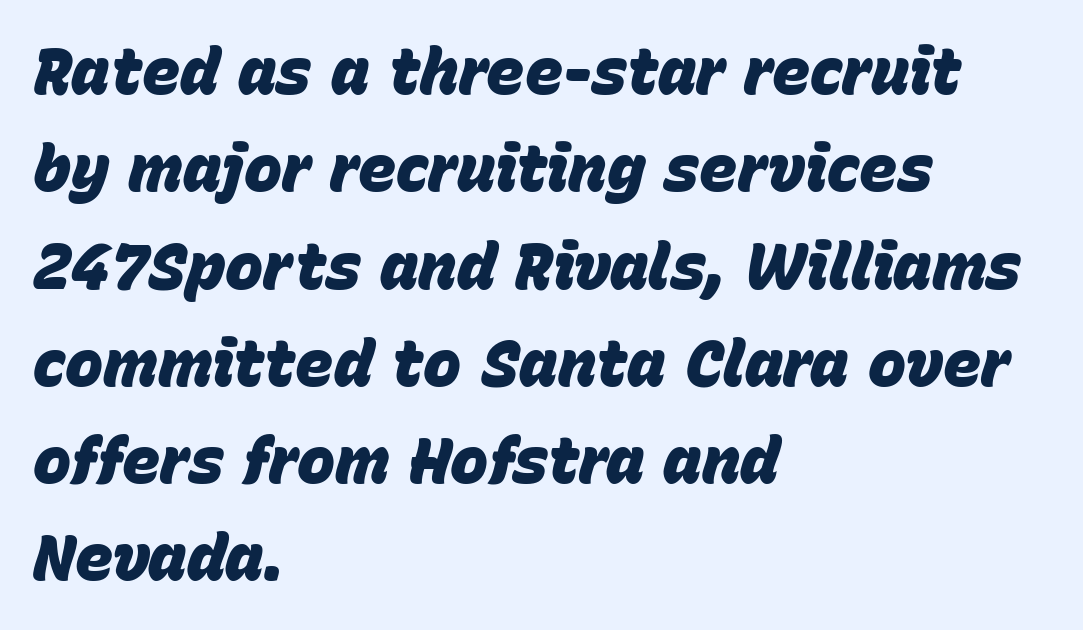
Q: Is the text bold? A: Yes.
Q: Is the text italic (slanted)? A: Yes, it leans right by about 15 degrees.
Q: Is the text underlined? A: No.
Q: How is the paragraph aligned? A: Left-aligned.
Q: Is the spacing between letters normal or unusually wide? A: Normal.
Q: Is the spacing between lines tight, normal or loose? A: Normal.
Q: Width (condensed, normal, or wide)? A: Normal.
Q: Stroke contrast? A: Low.
Q: x-height? A: Large.
Q: Monospaced? A: No.
